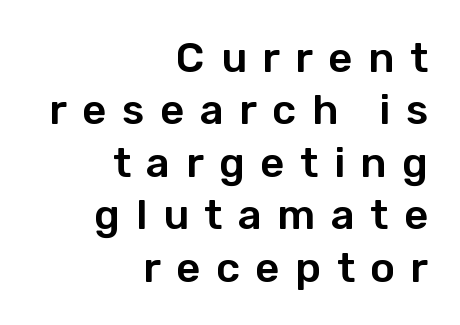
{"serif": "no", "italic": "no", "width": "normal", "stroke_contrast": "low", "x_height": "medium", "monospaced": "no", "underline": "no", "align": "right", "line_spacing": "normal", "line_spacing_ratio": 1.25, "letter_spacing": "wide", "letter_spacing_em": 0.37, "glyph_px": 42}
